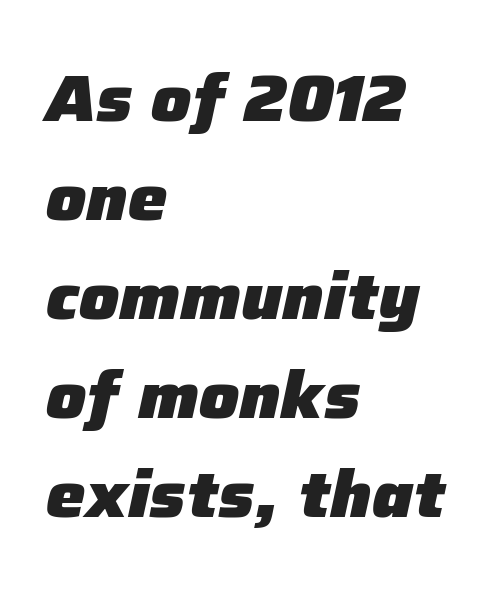
Q: Is the text bold? A: Yes.
Q: Is the text italic (slanted)? A: Yes, it leans right by about 12 degrees.
Q: Is the text underlined? A: No.
Q: How is the paragraph aligned? A: Left-aligned.
Q: Is the spacing between letters normal or unusually wide? A: Normal.
Q: Is the spacing between lines tight, normal or loose? A: Normal.
Q: Width (condensed, normal, or wide)? A: Normal.
Q: Stroke contrast? A: Low.
Q: x-height? A: Medium.
Q: Monospaced? A: No.
